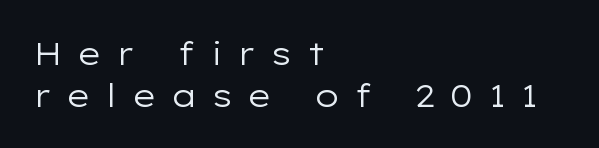
{"serif": "no", "italic": "no", "bold": "no", "weight": "regular", "width": "wide", "stroke_contrast": "low", "x_height": "medium", "monospaced": "no", "underline": "no", "align": "left", "line_spacing": "normal", "line_spacing_ratio": 1.31, "letter_spacing": "wide", "letter_spacing_em": 0.46, "glyph_px": 32}
